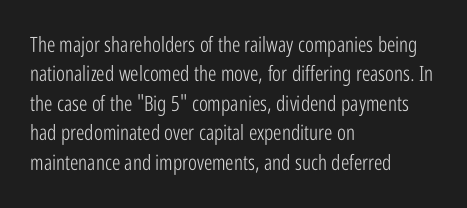
A clean baseline with only descenders dipping below it. If you drew a line through each stem, it would be perfectly vertical. Honestly, the row spacing looks completely unremarkable. Is this a heavy cut? Hardly; it is regular or lighter.
